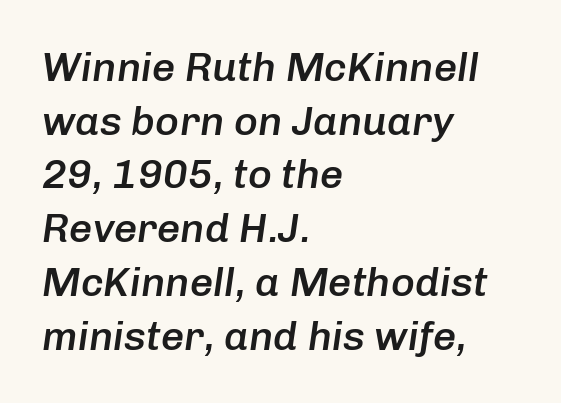
Q: Is the text bold? A: Semi-bold.
Q: Is the text italic (slanted)? A: Yes, it leans right by about 8 degrees.
Q: Is the text underlined? A: No.
Q: How is the paragraph aligned? A: Left-aligned.
Q: Is the spacing between letters normal or unusually wide? A: Normal.
Q: Is the spacing between lines tight, normal or loose? A: Normal.
Q: Width (condensed, normal, or wide)? A: Normal.
Q: Stroke contrast? A: Low.
Q: x-height? A: Medium.
Q: Monospaced? A: No.
